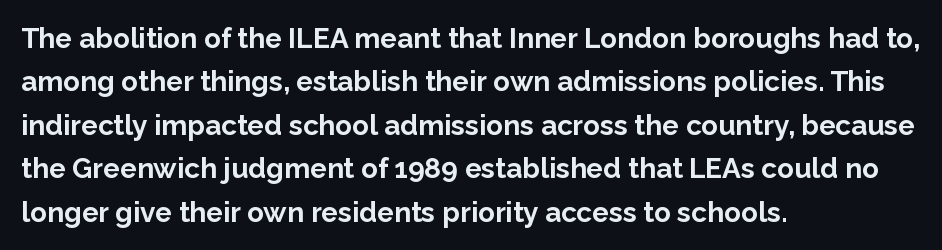
The image shows 28 px bold sans-serif type, upright; set left-aligned, normal line spacing (1.55x), normal letter spacing, not underlined; low stroke contrast and a medium x-height.
